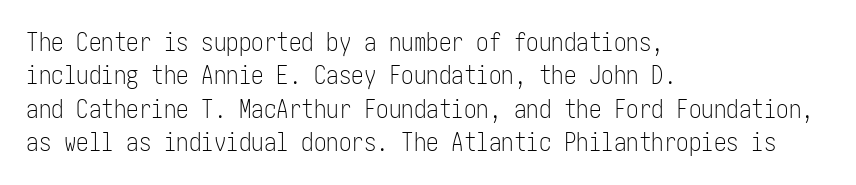
Q: Is the text bold? A: No.
Q: Is the text italic (slanted)? A: No, it is upright.
Q: Is the text underlined? A: No.
Q: How is the paragraph aligned? A: Left-aligned.
Q: Is the spacing between letters normal or unusually wide? A: Normal.
Q: Is the spacing between lines tight, normal or loose? A: Normal.
